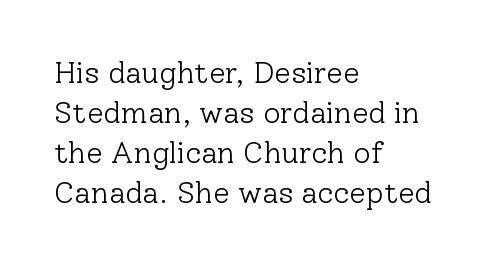
The image shows 30 px light serif type, upright; set left-aligned, normal line spacing (1.33x), normal letter spacing, not underlined; low stroke contrast and a medium x-height.
